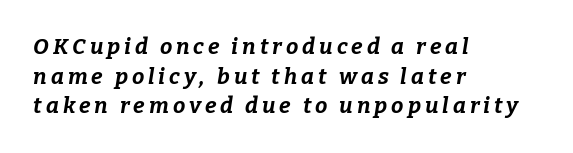
{"italic": "yes", "lean": "right", "slant_degrees": 9, "bold": "yes", "underline": "no", "align": "left", "line_spacing": "normal", "line_spacing_ratio": 1.35, "glyph_px": 22}
